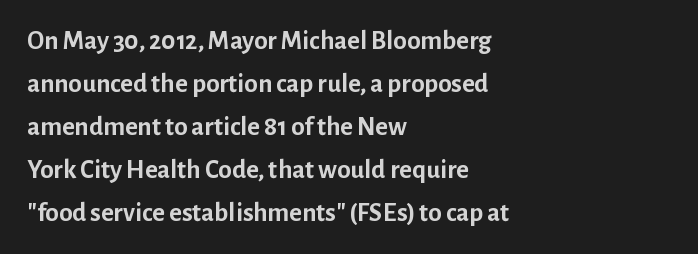
{"italic": "no", "bold": "yes", "underline": "no", "align": "left", "line_spacing": "normal", "line_spacing_ratio": 1.59, "letter_spacing": "normal", "letter_spacing_em": 0.0, "glyph_px": 27}
